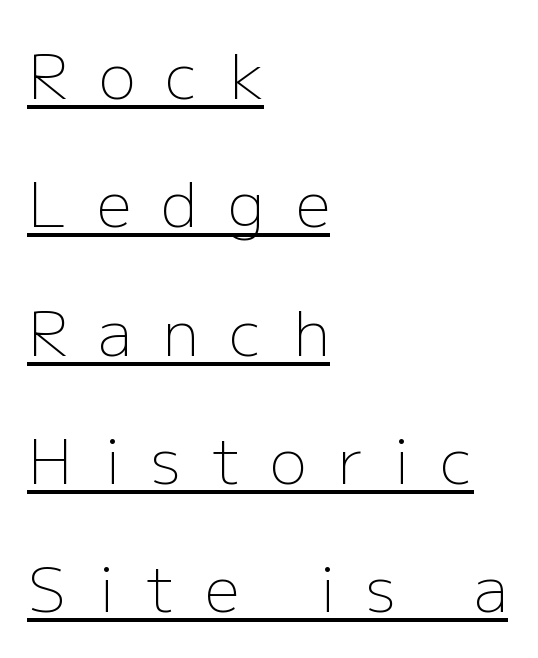
The image shows 62 px light sans-serif type, upright; set left-aligned, loose line spacing (2.07x), unusually wide letter spacing (+0.49 em), underlined; low stroke contrast and a medium x-height.
